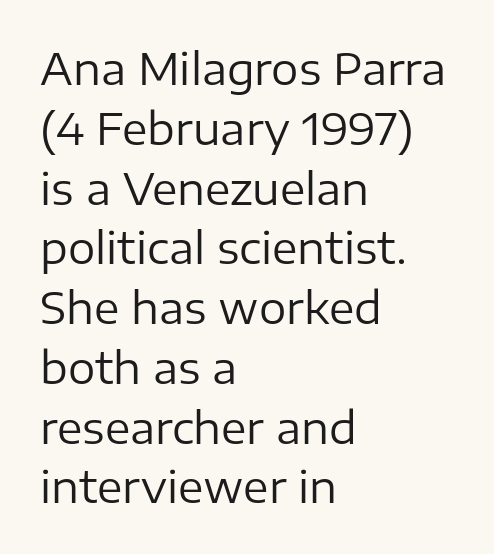
{"serif": "no", "italic": "no", "bold": "no", "weight": "regular", "width": "normal", "stroke_contrast": "low", "x_height": "medium", "monospaced": "no", "underline": "no", "align": "left", "line_spacing": "normal", "line_spacing_ratio": 1.39, "letter_spacing": "normal", "letter_spacing_em": 0.0, "glyph_px": 43}
